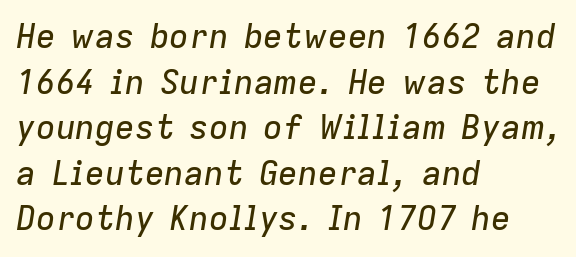
Q: Is the text italic (slanted)? A: Yes, it leans right by about 9 degrees.
Q: Is the text underlined? A: No.
Q: How is the paragraph aligned? A: Left-aligned.
Q: Is the spacing between letters normal or unusually wide? A: Normal.
Q: Is the spacing between lines tight, normal or loose? A: Normal.
Q: Width (condensed, normal, or wide)? A: Normal.
Q: Stroke contrast? A: Low.
Q: x-height? A: Medium.
Q: Monospaced? A: No.
